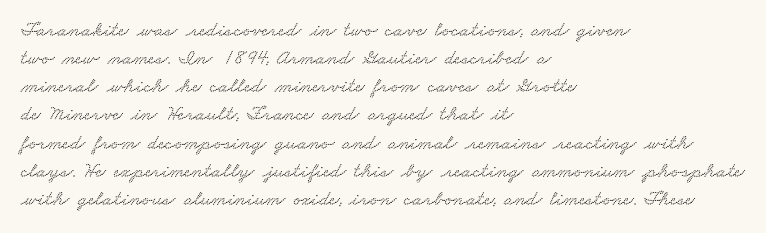
Q: Is the text underlined? A: No.
Q: How is the paragraph aligned? A: Left-aligned.
Q: Is the spacing between letters normal or unusually wide? A: Normal.
Q: Is the spacing between lines tight, normal or loose? A: Normal.
